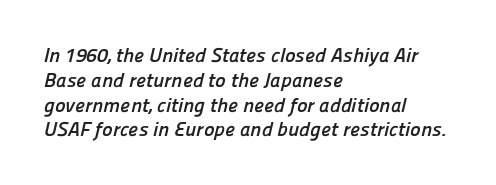
Caption: standard tracking, unaltered. Descenders hang freely into open space. Caption: multi-line text, flush left, ragged right. Chunky letters — that's bold for sure.
